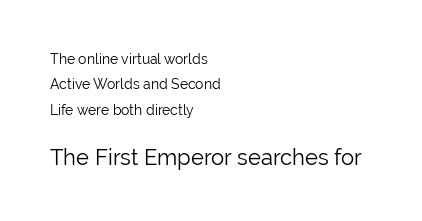
Q: Is the text bold? A: No.
Q: Is the text italic (slanted)? A: No, it is upright.
Q: Is the text underlined? A: No.
Q: How is the paragraph aligned? A: Left-aligned.
Q: Is the spacing between letters normal or unusually wide? A: Normal.
Q: Which block of text is set in a larger size, the first (top) or the second (bottom)? A: The second (bottom) one.
